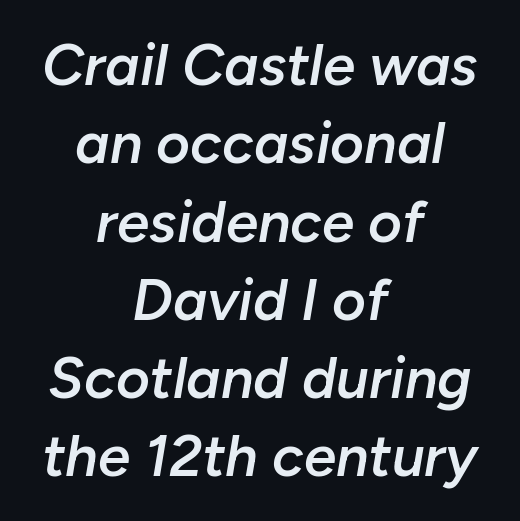
The image shows 58 px semibold type, italic (leaning right); set centered, normal line spacing (1.35x), normal letter spacing, not underlined; low stroke contrast and a medium x-height.
